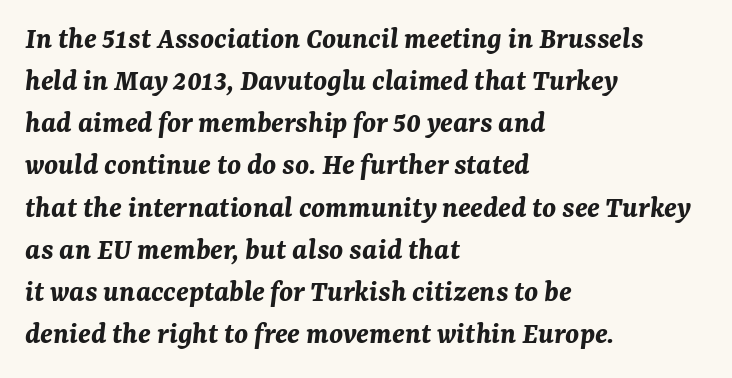
The image shows 31 px bold type, italic (leaning right); set left-aligned, normal line spacing (1.36x), normal letter spacing, not underlined; medium stroke contrast and a medium x-height.
